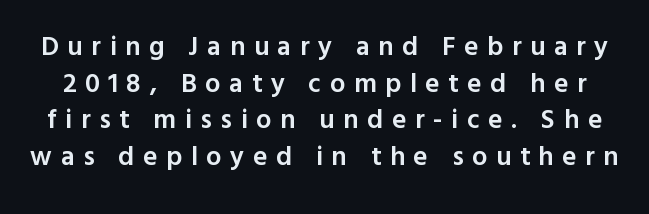
Q: Is the text bold? A: Semi-bold.
Q: Is the text italic (slanted)? A: No, it is upright.
Q: Is the text underlined? A: No.
Q: Is the spacing between letters normal or unusually wide? A: Unusually wide.
Q: Is the spacing between lines tight, normal or loose? A: Normal.
